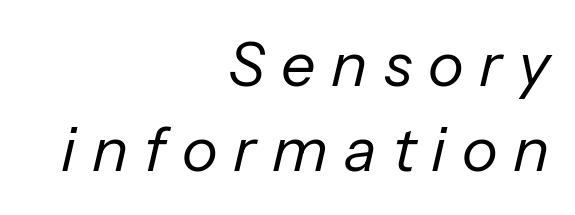
{"italic": "yes", "lean": "right", "slant_degrees": 13, "bold": "no", "weight": "regular", "width": "normal", "stroke_contrast": "low", "x_height": "medium", "monospaced": "no", "underline": "no", "align": "right", "line_spacing": "normal", "line_spacing_ratio": 1.39, "letter_spacing": "wide", "letter_spacing_em": 0.26, "glyph_px": 61}
